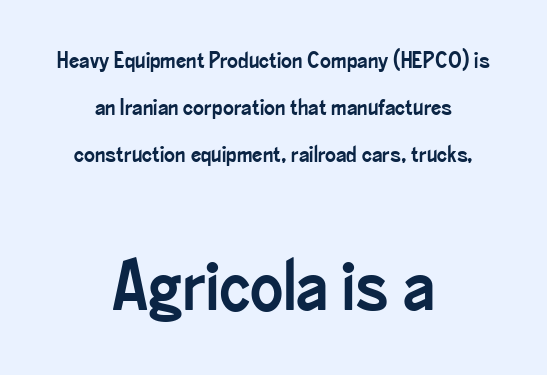
{"serif": "no", "italic": "no", "width": "condensed", "stroke_contrast": "low", "x_height": "small", "monospaced": "no", "underline": "no", "align": "center", "line_spacing": "loose", "line_spacing_ratio": 2.05, "letter_spacing": "normal", "letter_spacing_em": 0.0, "larger_block": "second", "size_ratio": 3.04, "glyph_px": 70}
